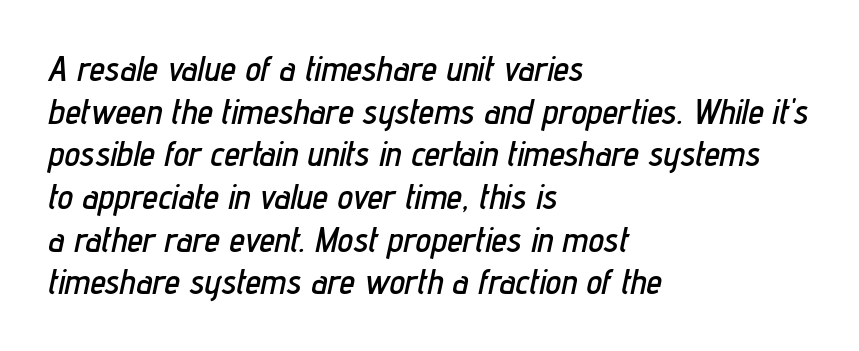
This is oblique type, the kind used for emphasis or titles. Each line starts at the same left margin while the right side varies. Beneath every word, the page is bare. This sample has the flowing, uneven cadence of proportional lettering.
